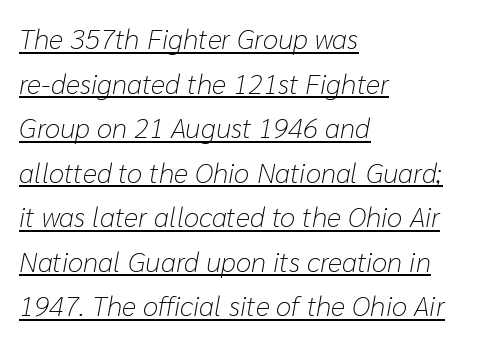
The image shows 28 px light type, italic (leaning right); set left-aligned, normal line spacing (1.59x), normal letter spacing, underlined; low stroke contrast and a medium x-height.
